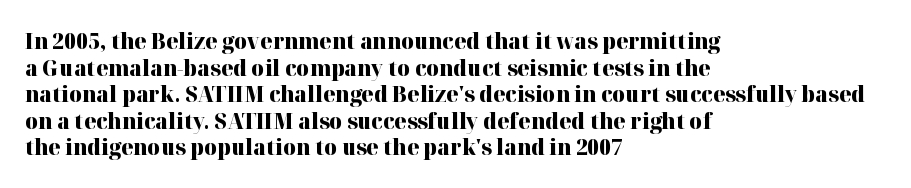
{"italic": "no", "bold": "yes", "underline": "no", "align": "left", "line_spacing_ratio": 1.21, "letter_spacing": "normal", "letter_spacing_em": 0.0, "glyph_px": 22}
